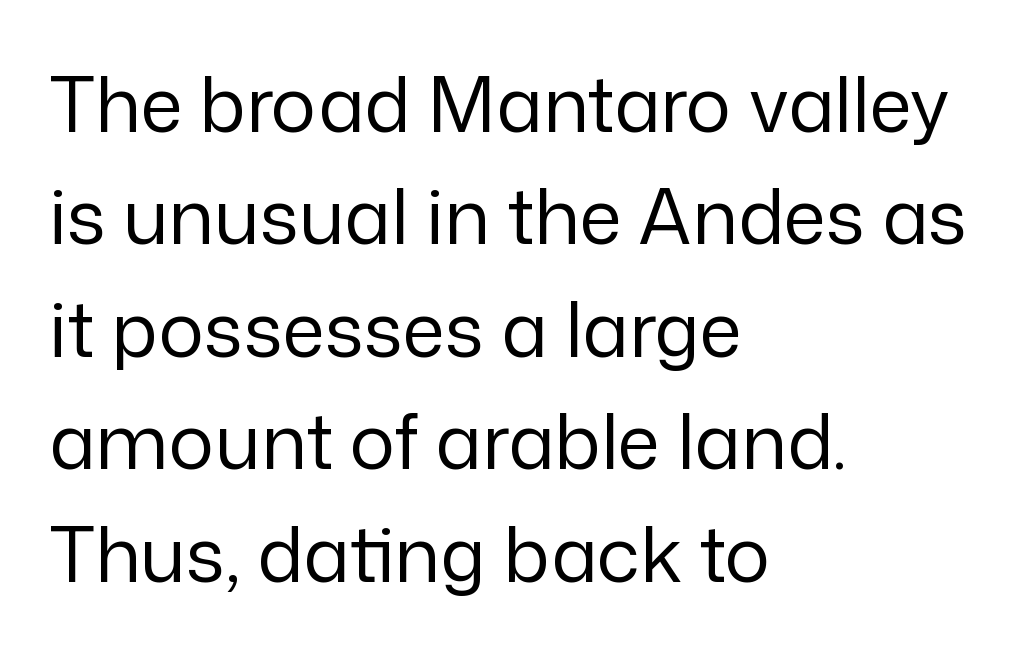
This sample is left-justified, so line endings fall wherever the words run out. Ascenders rise straight up at ninety degrees. This is not heavy type; no bold has been used. This sample uses plain, unmodified letter spacing. Proportional: the letters do not fall into vertical columns.
